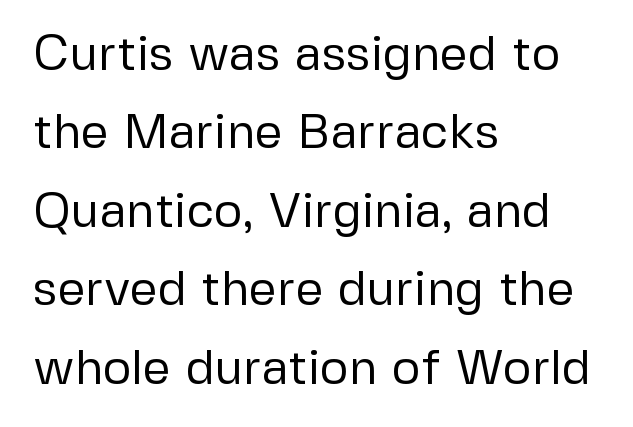
Q: Is the text bold? A: No.
Q: Is the text italic (slanted)? A: No, it is upright.
Q: Is the typeface a serif or a sans-serif typeface? A: Sans-serif.
Q: Is the text underlined? A: No.
Q: How is the paragraph aligned? A: Left-aligned.
Q: Is the spacing between letters normal or unusually wide? A: Normal.
Q: Is the spacing between lines tight, normal or loose? A: Normal.
Q: Width (condensed, normal, or wide)? A: Normal.
Q: Stroke contrast? A: Low.
Q: x-height? A: Medium.
Q: Monospaced? A: No.
